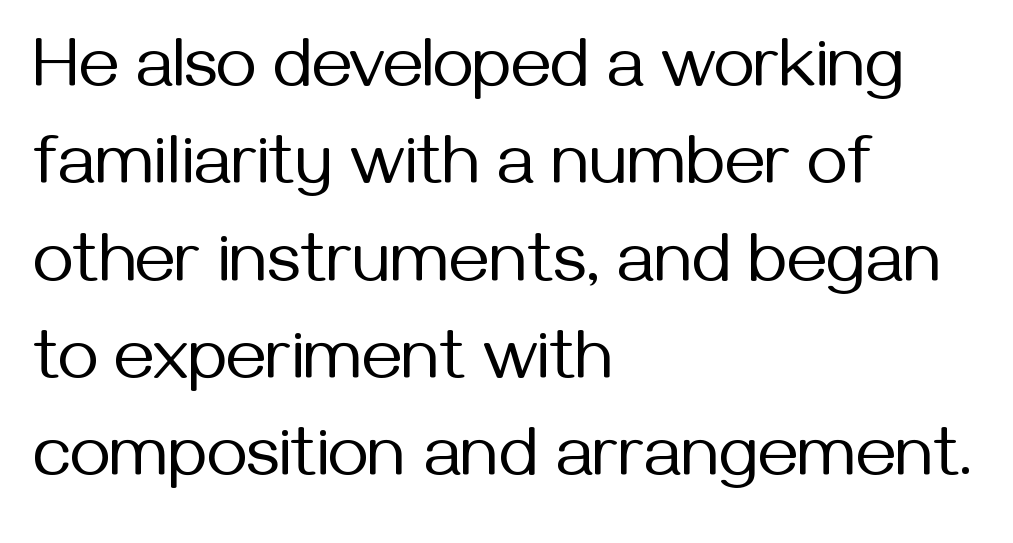
No extra tracking has been applied to these lines. Notice how descenders clear the ascenders below comfortably — that's standard leading. If you drew a ruler down the left edge, every line would touch it. Just letters on the line, the space beneath them empty.
